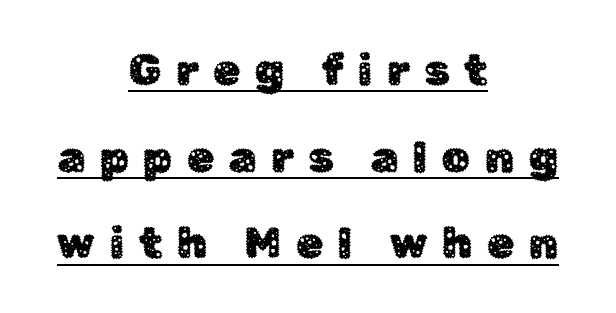
The image shows 44 px sans-serif type, upright; set centered, loose line spacing (1.97x), unusually wide letter spacing (+0.33 em), underlined; low stroke contrast and a medium x-height.
